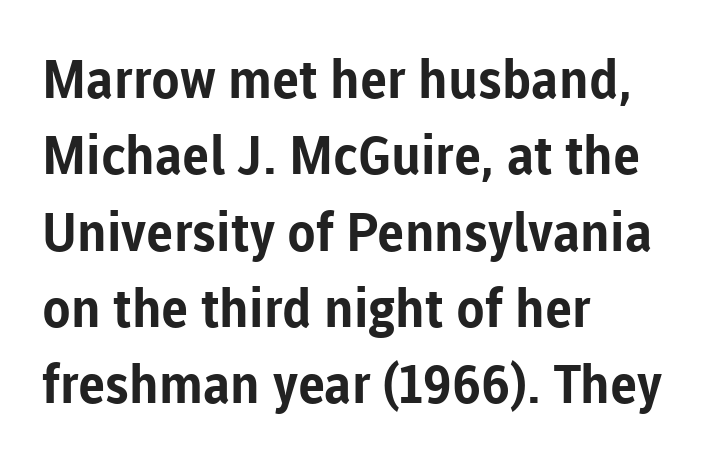
{"serif": "no", "italic": "no", "bold": "yes", "weight": "bold", "width": "normal", "stroke_contrast": "low", "x_height": "medium", "monospaced": "no", "underline": "no", "align": "left", "line_spacing": "normal", "line_spacing_ratio": 1.44, "letter_spacing": "normal", "letter_spacing_em": 0.0, "glyph_px": 53}
